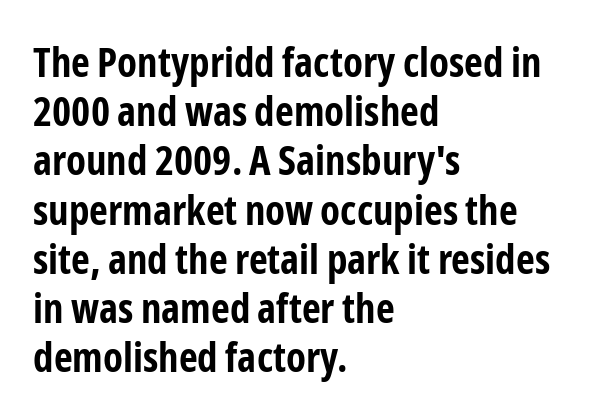
Q: Is the text bold? A: Yes.
Q: Is the text italic (slanted)? A: No, it is upright.
Q: Is the typeface a serif or a sans-serif typeface? A: Sans-serif.
Q: Is the text underlined? A: No.
Q: How is the paragraph aligned? A: Left-aligned.
Q: Is the spacing between letters normal or unusually wide? A: Normal.
Q: Width (condensed, normal, or wide)? A: Condensed.
Q: Stroke contrast? A: Low.
Q: x-height? A: Medium.
Q: Monospaced? A: No.
